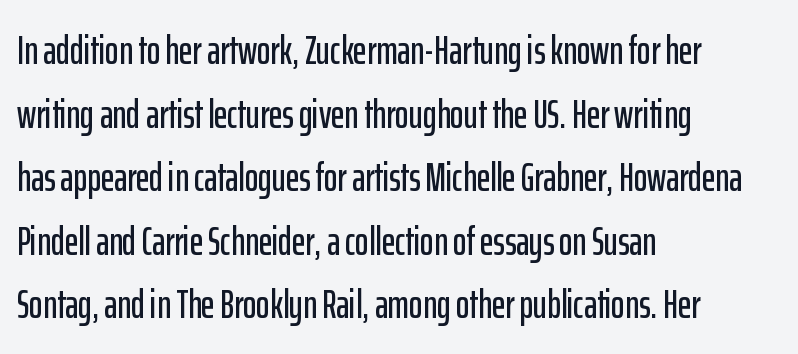
The image shows 41 px condensed sans-serif type, upright; set left-aligned, normal line spacing (1.55x), normal letter spacing, not underlined; low stroke contrast and a medium x-height.
